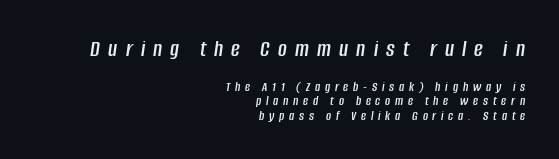
Q: Is the text italic (slanted)? A: Yes, it leans right by about 8 degrees.
Q: Is the text underlined? A: No.
Q: How is the paragraph aligned? A: Right-aligned.
Q: Is the spacing between letters normal or unusually wide? A: Unusually wide.
Q: Is the spacing between lines tight, normal or loose? A: Tight.
Q: Which block of text is set in a larger size, the first (top) or the second (bottom)? A: The first (top) one.
